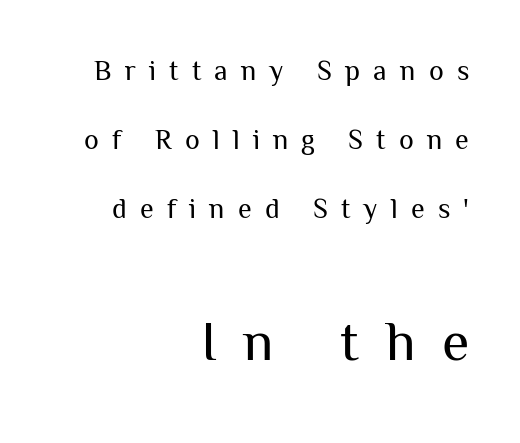
The typography opts for an upright posture over an oblique one. Words float on clear page, feet unadorned. Type style note: lacks serifs. The lower block of text is set noticeably larger than the block above it.
